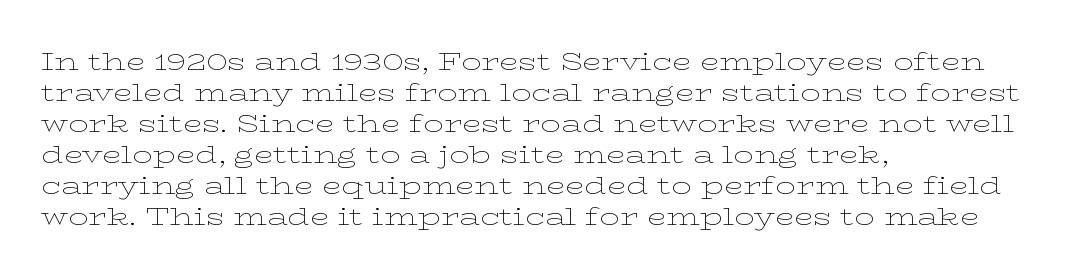
{"italic": "no", "bold": "no", "underline": "no", "align": "left", "line_spacing_ratio": 1.24, "letter_spacing": "normal", "letter_spacing_em": 0.0, "glyph_px": 25}
